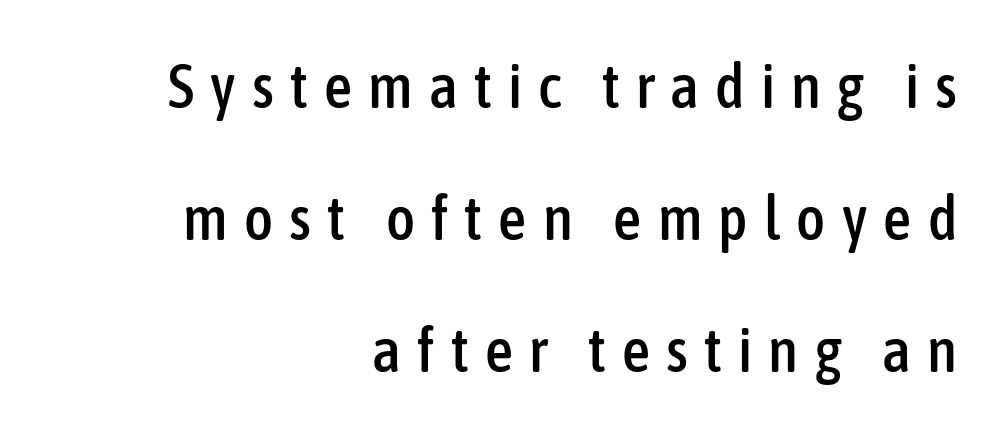
The image shows 62 px condensed sans-serif type, upright; set right-aligned, loose line spacing (2.13x), unusually wide letter spacing (+0.26 em), not underlined; low stroke contrast and a medium x-height.
